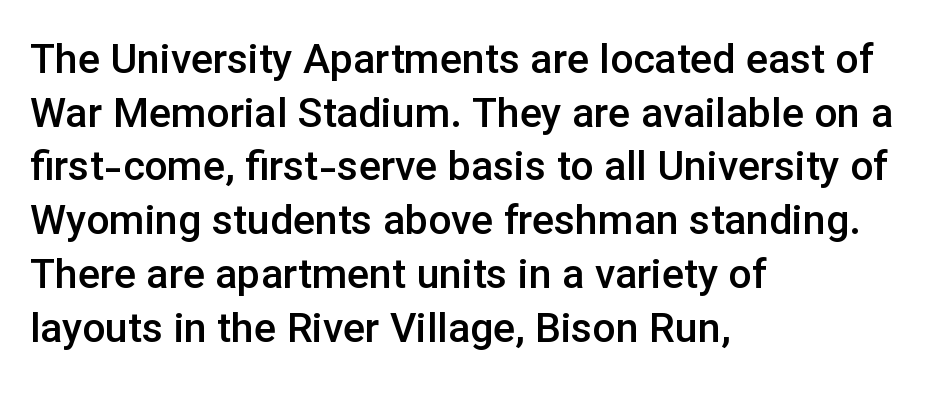
The image shows 41 px semibold sans-serif type, upright; set left-aligned, normal line spacing (1.31x), normal letter spacing, not underlined; low stroke contrast and a medium x-height.
